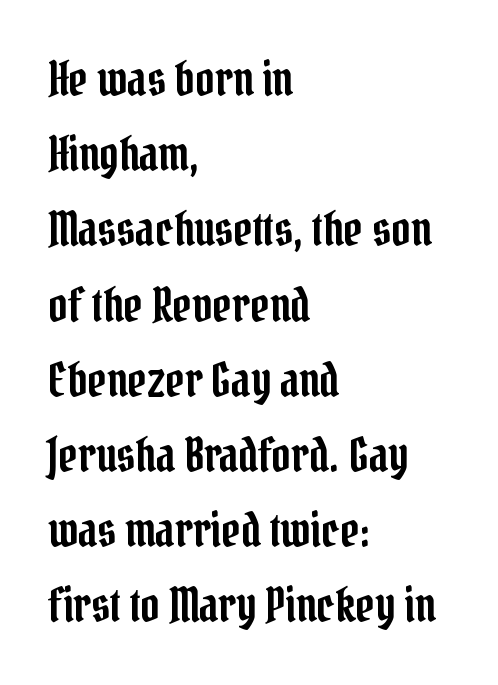
{"serif": "yes", "italic": "no", "width": "condensed", "stroke_contrast": "low", "x_height": "medium", "monospaced": "no", "underline": "no", "align": "left", "line_spacing": "normal", "line_spacing_ratio": 1.6, "letter_spacing": "normal", "letter_spacing_em": 0.0, "glyph_px": 47}
